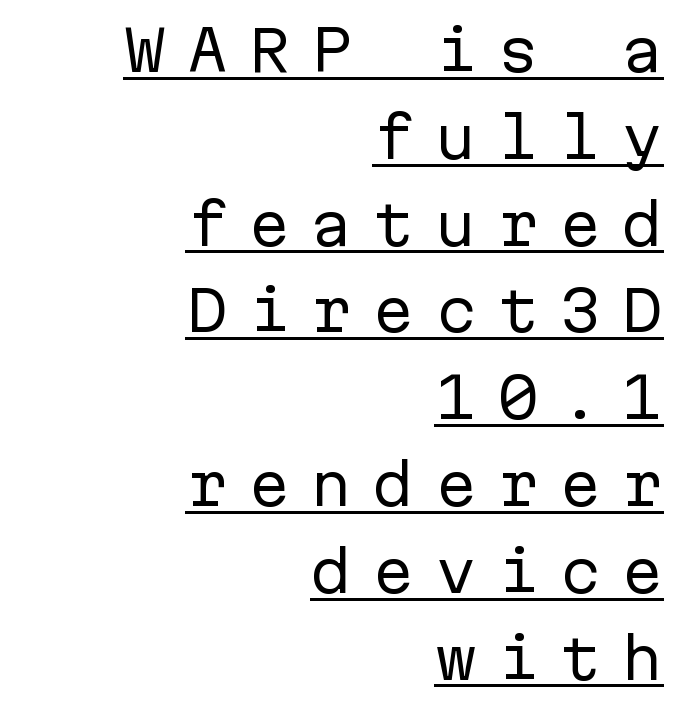
The image shows 56 px regular-weight sans-serif type, upright, monospaced; set right-aligned, normal line spacing (1.55x), unusually wide letter spacing (+0.36 em), underlined; low stroke contrast and a medium x-height.
